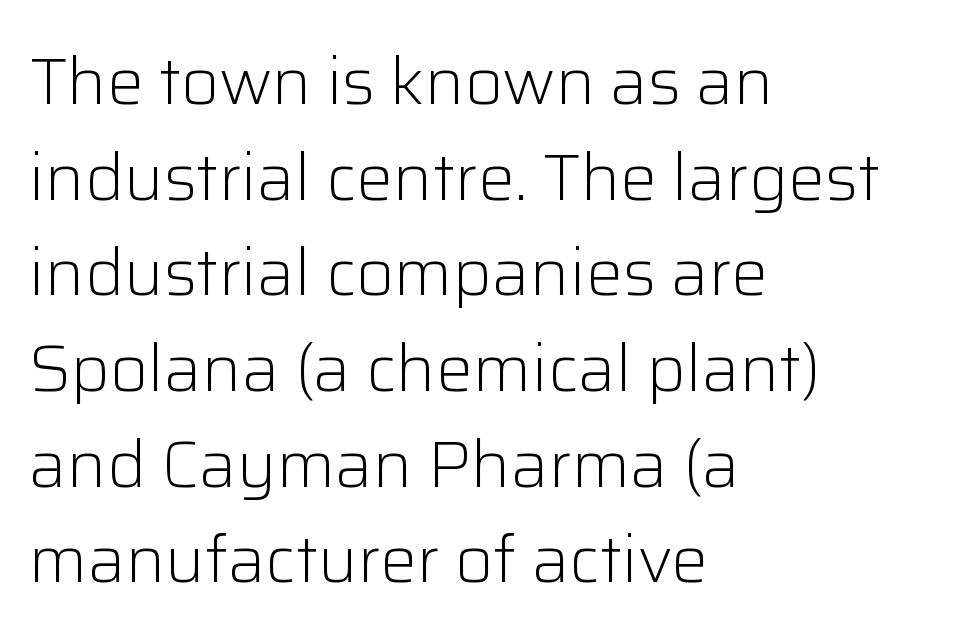
Is there much room between lines? A standard amount, neither cramped nor airy. No italicization has been applied; the sample stays upright. Note the varied advance widths — an 'i' is clearly narrower than an 'm'. Weight class: somewhere from thin through regular. The passage shown is not underscored anywhere. Letterform terminals end flat and unadorned throughout the passage.
